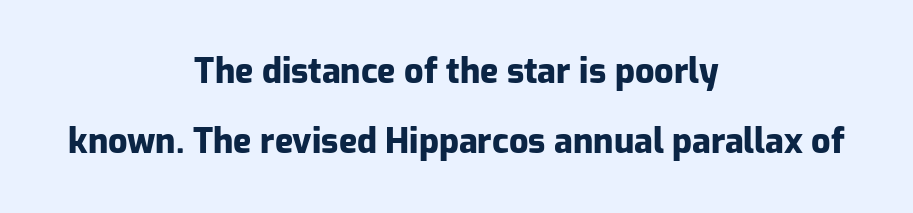
The image shows 34 px heavy sans-serif type, upright; set centered, loose line spacing (2.05x), normal letter spacing, not underlined; low stroke contrast and a medium x-height.
